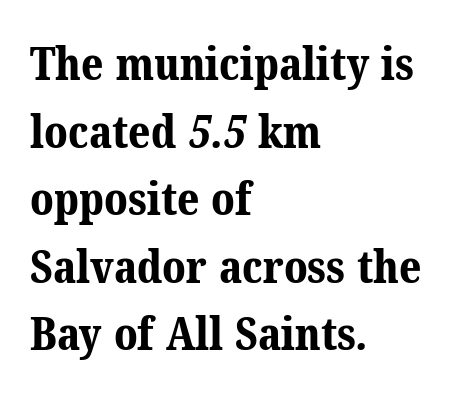
Each row of text sits above clean, open space. Caption: standard tracking, unaltered. Horizontally, the lines are justified to the leading edge only. Rows of type keep a routine distance in the vertical direction.
